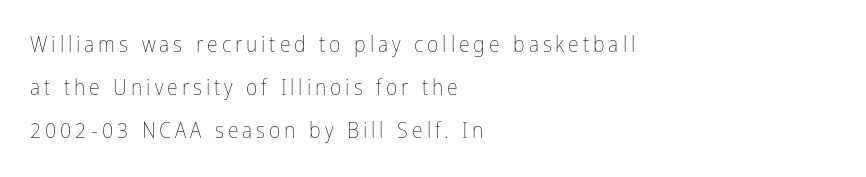
The image shows 22 px text type, upright; set left-aligned, loose line spacing (1.95x), not underlined.
